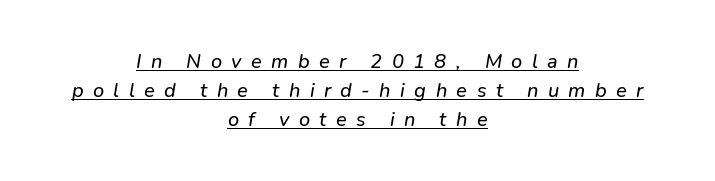
Q: Is the text underlined? A: Yes.
Q: How is the paragraph aligned? A: Centered.
Q: Is the spacing between letters normal or unusually wide? A: Unusually wide.
Q: Is the spacing between lines tight, normal or loose? A: Normal.
